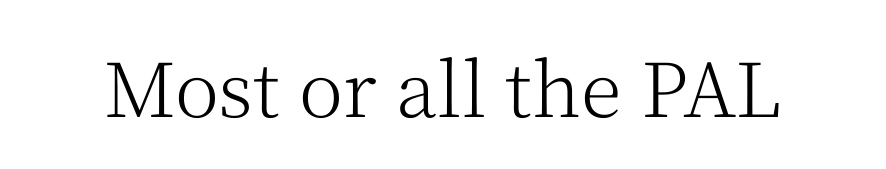
You could not count columns in this text — the font is proportionally spaced. The designer went with a serif here, giving each stem small feet. Counters stay open thanks to moderate or lighter strokes. Does extra space separate the letters? No, they use regular spacing.
